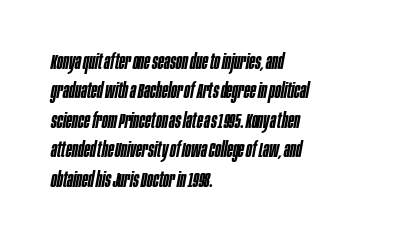
The image shows 22 px text type, italic (leaning right); set left-aligned, normal line spacing (1.34x), normal letter spacing, not underlined.
